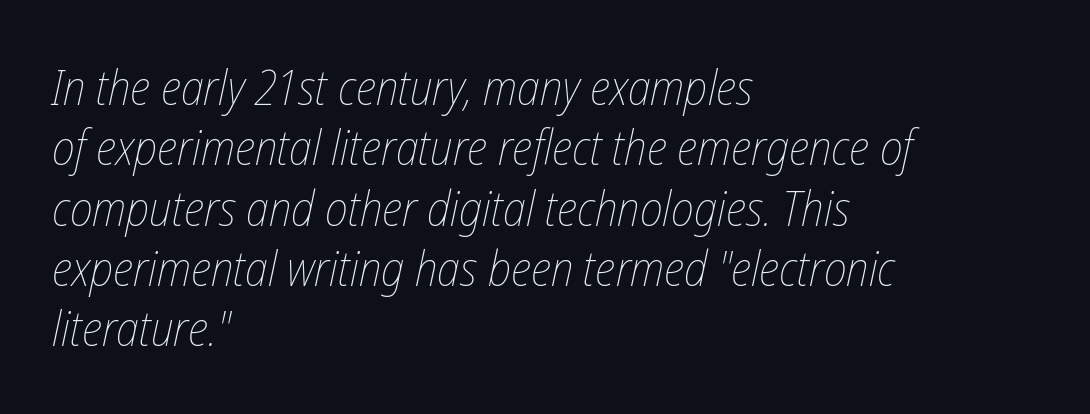
Glyph-to-glyph distance matches everyday printed text. Tall strokes in this sample are angled rather than plumb. Horizontal alignment here is leftward, the default for most running prose. The space beneath each line is pristine and unruled. Here the designer chose a conventional face with non-uniform glyph widths. Weight class: somewhere from thin through regular.
